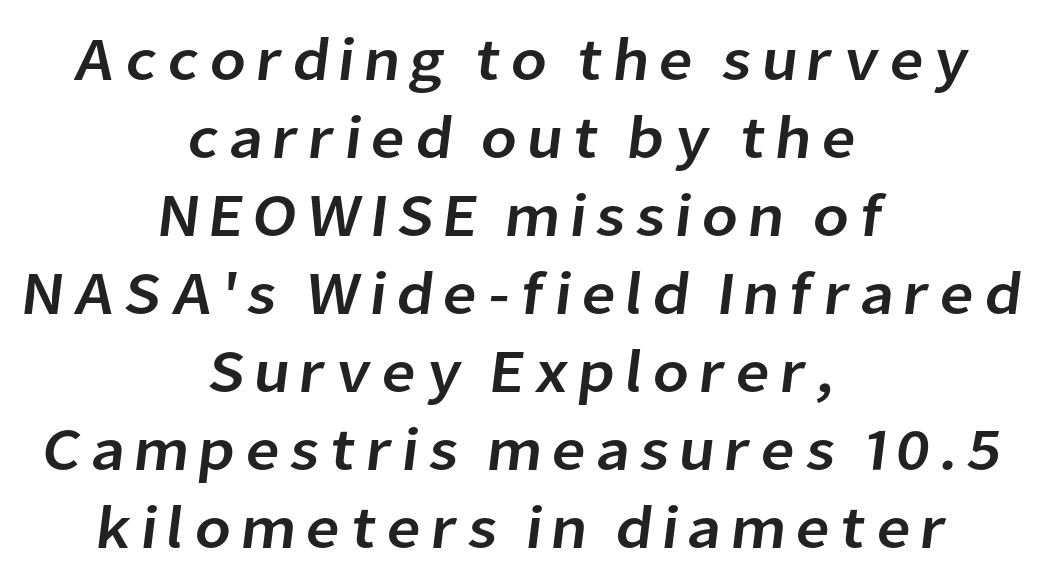
A clean baseline with only descenders dipping below it. Layout note: lines centered. The passage shown is typed in a proportional face where columns would drift. The line-height multiplier appears to be the usual default.
